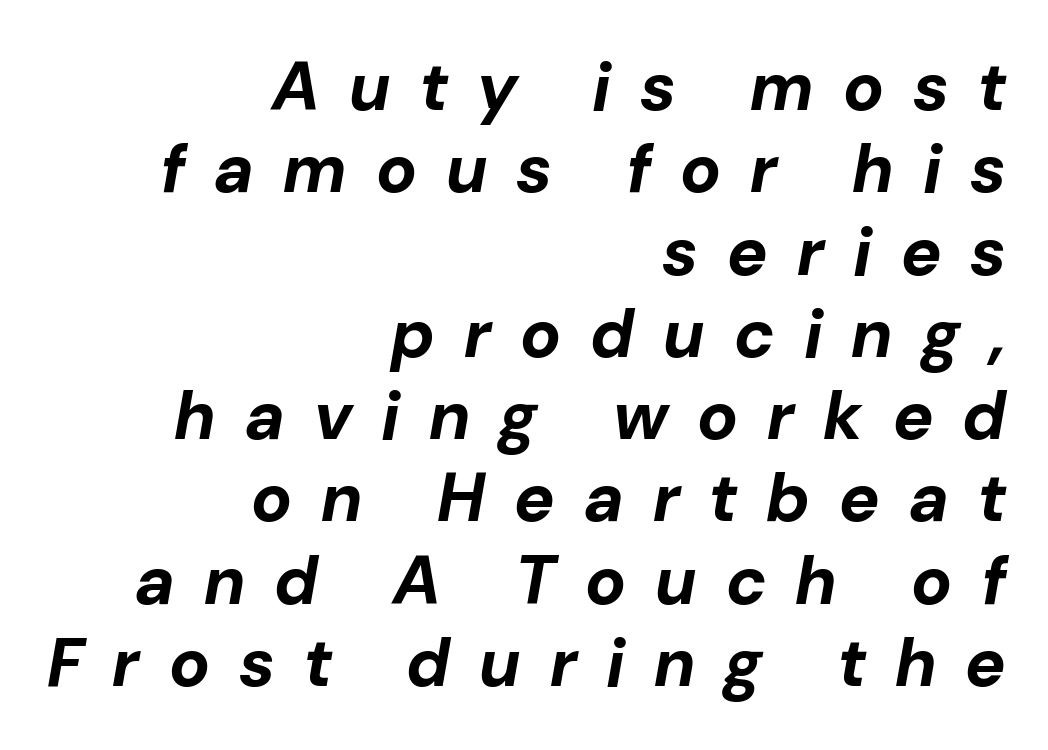
The image shows 68 px bold type, italic (leaning right); set right-aligned, line spacing 1.21x, unusually wide letter spacing (+0.43 em), not underlined; low stroke contrast and a medium x-height.
